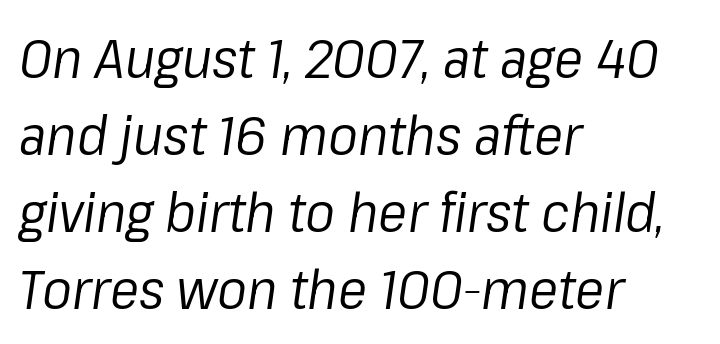
Honestly, the letter spacing is just normal — you wouldn't notice it. Vertical spacing — default. If you drew a ruler down the left edge, every line would touch it. Each letter keeps its own natural width here, so spacing adapts to shape. Underlining? Definitely not there.
